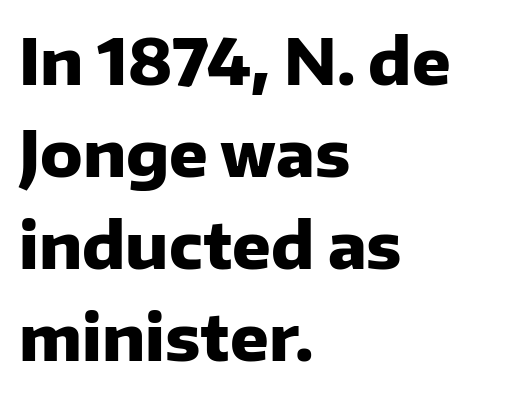
{"serif": "no", "italic": "no", "bold": "yes", "weight": "heavy", "width": "normal", "stroke_contrast": "low", "x_height": "medium", "monospaced": "no", "underline": "no", "align": "left", "line_spacing": "normal", "line_spacing_ratio": 1.44, "letter_spacing": "normal", "letter_spacing_em": 0.0, "glyph_px": 64}
